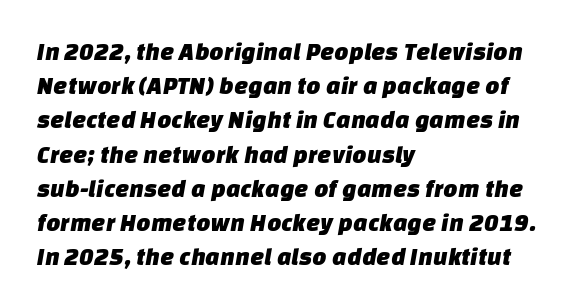
The image shows 25 px text type; set left-aligned, normal line spacing (1.37x), normal letter spacing, not underlined.
